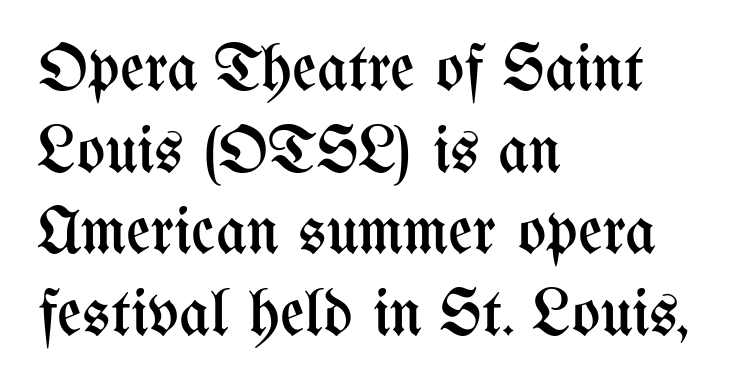
Q: Is the text bold? A: No.
Q: Is the text italic (slanted)? A: No, it is upright.
Q: Is the text underlined? A: No.
Q: How is the paragraph aligned? A: Left-aligned.
Q: Is the spacing between letters normal or unusually wide? A: Normal.
Q: Width (condensed, normal, or wide)? A: Condensed.
Q: Stroke contrast? A: Medium.
Q: x-height? A: Medium.
Q: Monospaced? A: No.
